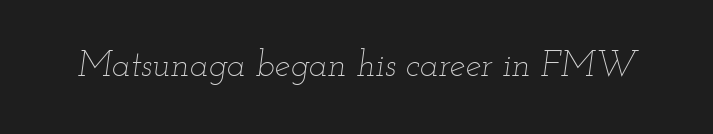
Q: Is the text bold? A: No.
Q: Is the text italic (slanted)? A: Yes, it leans right by about 12 degrees.
Q: Is the text underlined? A: No.
Q: Is the spacing between letters normal or unusually wide? A: Normal.
Q: Width (condensed, normal, or wide)? A: Wide.
Q: Stroke contrast? A: Low.
Q: x-height? A: Small.
Q: Monospaced? A: No.
